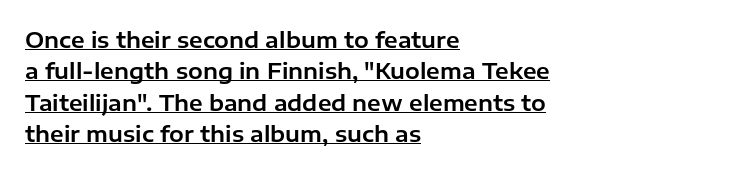
{"italic": "no", "underline": "yes", "align": "left", "line_spacing": "normal", "line_spacing_ratio": 1.43, "letter_spacing": "normal", "letter_spacing_em": 0.0, "glyph_px": 22}
